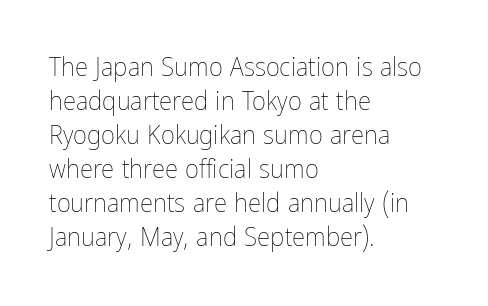
{"italic": "no", "bold": "no", "underline": "no", "align": "left", "line_spacing": "normal", "line_spacing_ratio": 1.26, "letter_spacing": "normal", "letter_spacing_em": 0.0, "glyph_px": 27}
